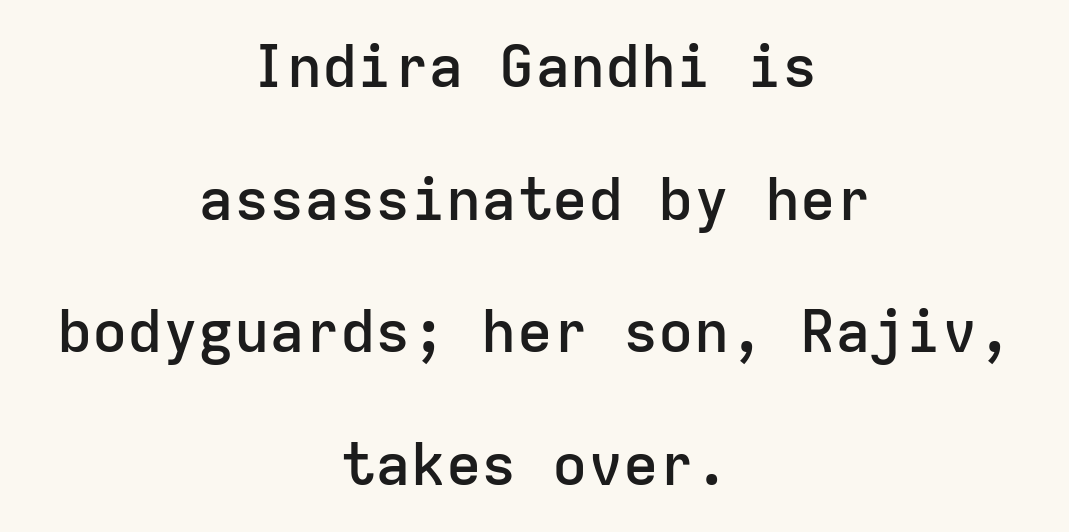
{"serif": "no", "italic": "no", "bold": "semi", "weight": "semibold", "width": "normal", "stroke_contrast": "low", "x_height": "medium", "monospaced": "yes", "underline": "no", "align": "center", "line_spacing": "loose", "line_spacing_ratio": 2.25, "letter_spacing": "normal", "letter_spacing_em": 0.0, "glyph_px": 59}
